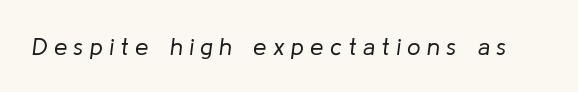
{"italic": "yes", "lean": "right", "slant_degrees": 8, "bold": "no", "underline": "no", "letter_spacing": "wide", "letter_spacing_em": 0.26, "glyph_px": 24}
